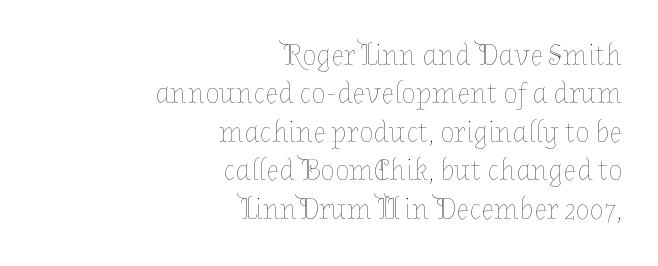
Q: Is the text bold? A: No.
Q: Is the text italic (slanted)? A: No, it is upright.
Q: Is the text underlined? A: No.
Q: How is the paragraph aligned? A: Right-aligned.
Q: Is the spacing between letters normal or unusually wide? A: Normal.
Q: Is the spacing between lines tight, normal or loose? A: Normal.
Q: Width (condensed, normal, or wide)? A: Normal.
Q: Stroke contrast? A: Low.
Q: x-height? A: Medium.
Q: Monospaced? A: No.
